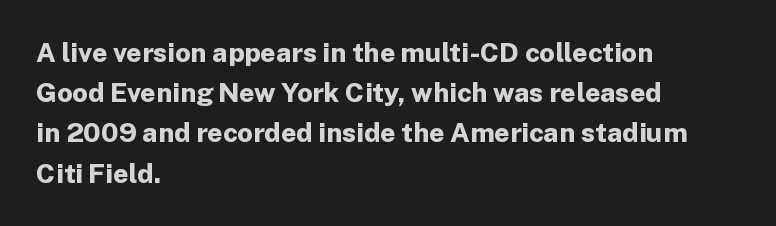
The rag falls on the right side of this text block. The axis of the letterforms is exactly vertical. Descender tails drop into unmarked territory. Inter-character spacing is left at the font's built-in metrics. Heavy, bold letterforms.
